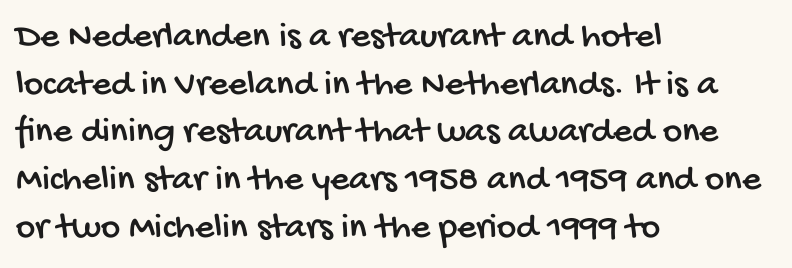
Q: Is the typeface a serif or a sans-serif typeface? A: Sans-serif.
Q: Is the text underlined? A: No.
Q: How is the paragraph aligned? A: Left-aligned.
Q: Is the spacing between letters normal or unusually wide? A: Normal.
Q: Is the spacing between lines tight, normal or loose? A: Normal.
Q: Width (condensed, normal, or wide)? A: Condensed.
Q: Stroke contrast? A: Low.
Q: x-height? A: Large.
Q: Monospaced? A: No.
